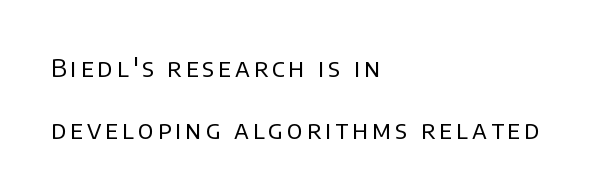
The image shows 25 px text type, upright; set left-aligned, loose line spacing (2.47x), not underlined.
